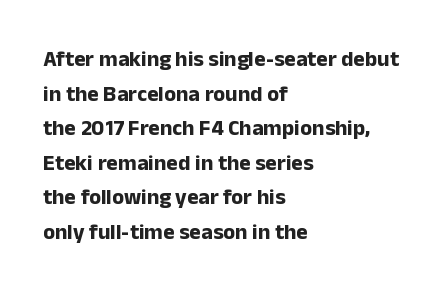
This sample uses an upright cut, with every glyph sitting square on the baseline. Whoever set this chose a conventional vertical rhythm. Students, note that the glyphs here touch the page at normal intervals. Strokes here are thick enough to call this a true bold.
